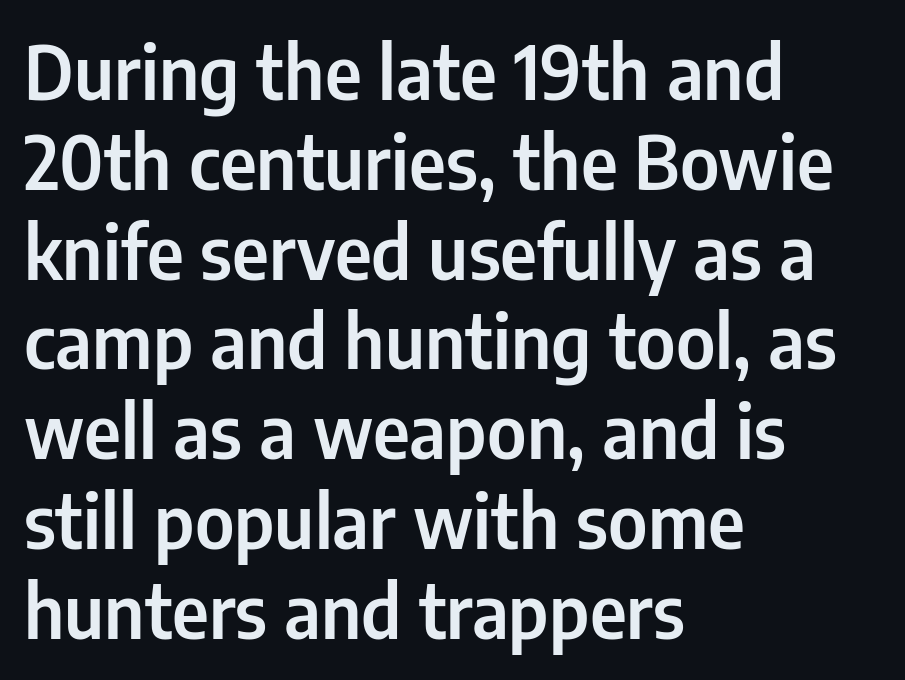
A bare baseline throughout the passage. Characters follow at the spacing the type designer built in. Italic? Not at all — the glyphs are vertical. Where is the straight margin? On the left.
